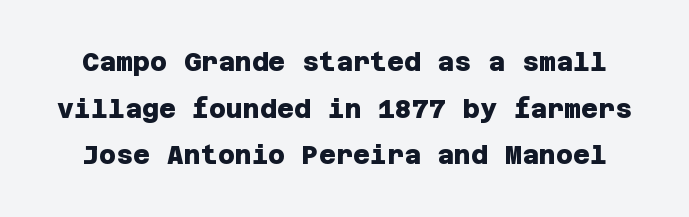
{"bold": "yes", "underline": "no", "line_spacing_ratio": 1.79, "letter_spacing": "normal", "letter_spacing_em": 0.0, "glyph_px": 26}
